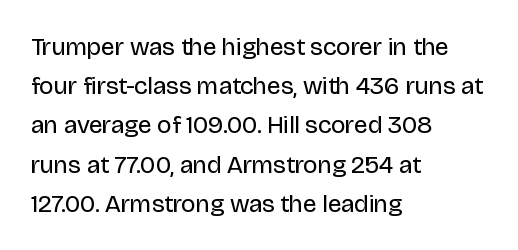
{"italic": "no", "bold": "no", "underline": "no", "align": "left", "line_spacing": "normal", "line_spacing_ratio": 1.57, "letter_spacing": "normal", "letter_spacing_em": 0.0, "glyph_px": 25}
